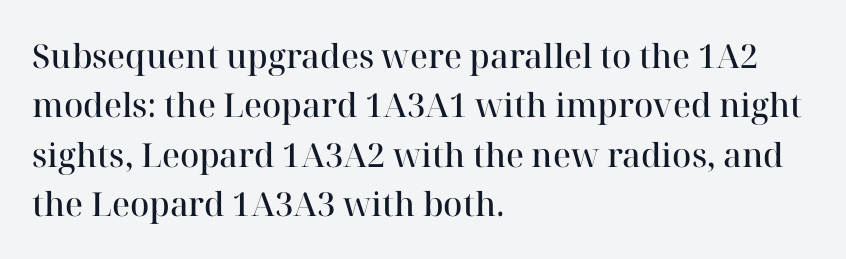
{"serif": "yes", "italic": "no", "bold": "semi", "weight": "semibold", "width": "normal", "stroke_contrast": "high", "x_height": "medium", "monospaced": "no", "underline": "no", "align": "left", "line_spacing": "normal", "line_spacing_ratio": 1.5, "letter_spacing": "normal", "letter_spacing_em": 0.0, "glyph_px": 33}
